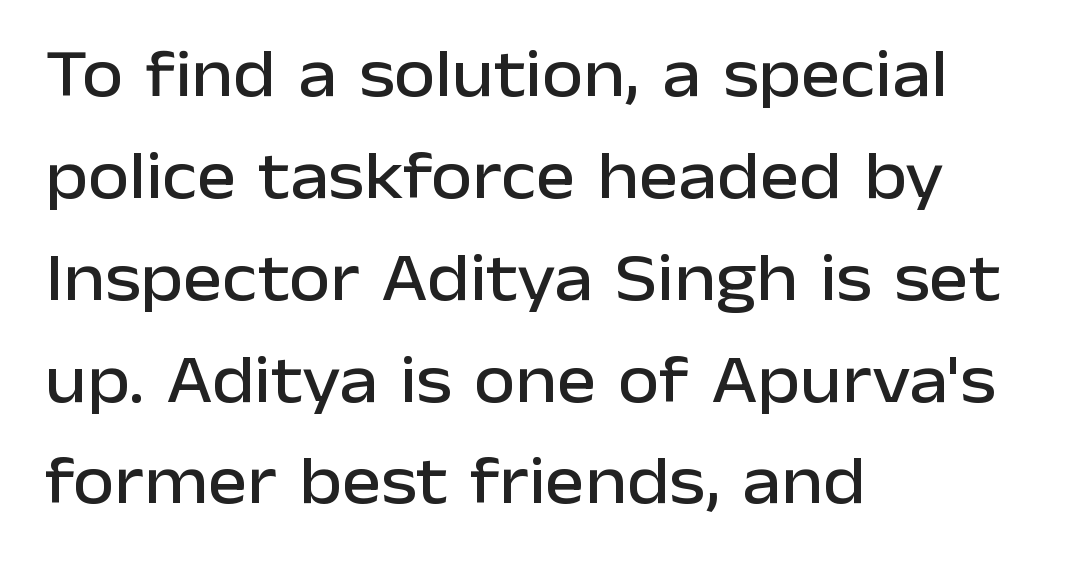
Q: Is the text italic (slanted)? A: No, it is upright.
Q: Is the typeface a serif or a sans-serif typeface? A: Sans-serif.
Q: Is the text underlined? A: No.
Q: How is the paragraph aligned? A: Left-aligned.
Q: Is the spacing between letters normal or unusually wide? A: Normal.
Q: Is the spacing between lines tight, normal or loose? A: Normal.
Q: Width (condensed, normal, or wide)? A: Normal.
Q: Stroke contrast? A: Low.
Q: x-height? A: Medium.
Q: Monospaced? A: No.
